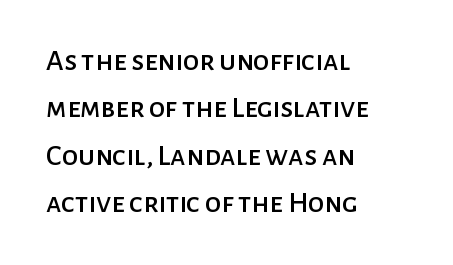
Q: Is the text italic (slanted)? A: No, it is upright.
Q: Is the typeface a serif or a sans-serif typeface? A: Sans-serif.
Q: Is the text underlined? A: No.
Q: How is the paragraph aligned? A: Left-aligned.
Q: Is the spacing between letters normal or unusually wide? A: Normal.
Q: Is the spacing between lines tight, normal or loose? A: Normal.
Q: Width (condensed, normal, or wide)? A: Normal.
Q: Stroke contrast? A: Low.
Q: x-height? A: Medium.
Q: Monospaced? A: No.
